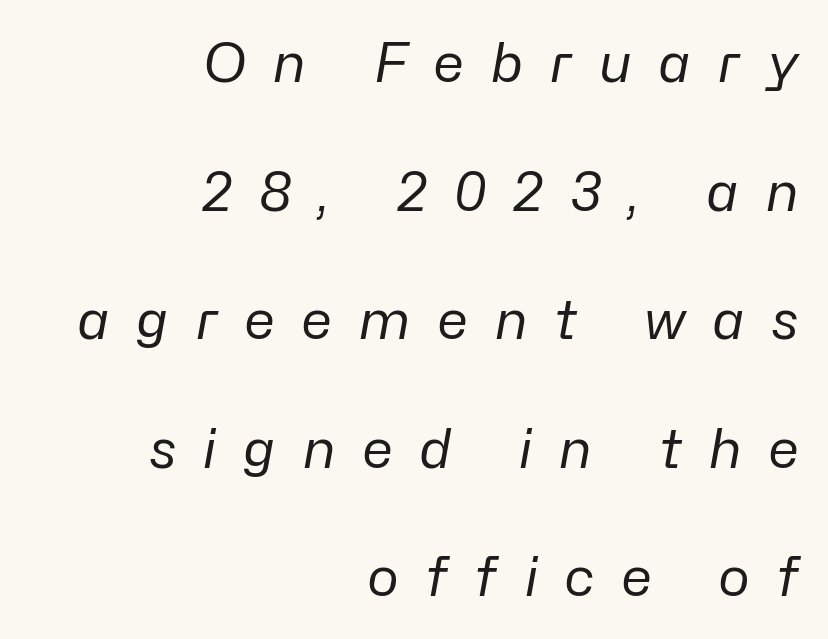
Q: Is the text bold? A: No.
Q: Is the text italic (slanted)? A: Yes, it leans right by about 10 degrees.
Q: Is the text underlined? A: No.
Q: How is the paragraph aligned? A: Right-aligned.
Q: Is the spacing between letters normal or unusually wide? A: Unusually wide.
Q: Is the spacing between lines tight, normal or loose? A: Loose.
Q: Width (condensed, normal, or wide)? A: Normal.
Q: Stroke contrast? A: Low.
Q: x-height? A: Medium.
Q: Monospaced? A: No.
